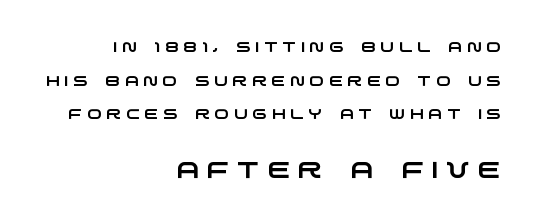
If you squint, the bottom block still reads clearly — it's the larger of the two. The passage shown has open, widely tracked lettering throughout. Nobody drew a line under any word here. This rendering uses right alignment, leaving the left contour irregular. The vertical gap from one line to the next is large.
